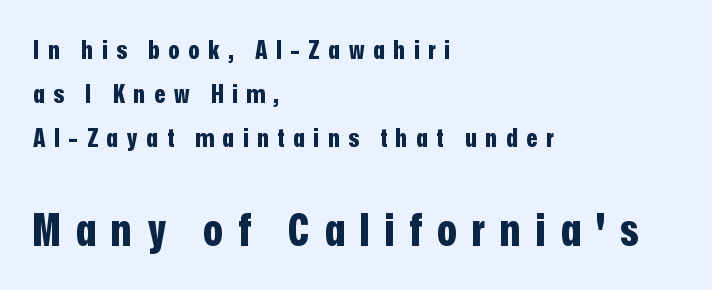
{"serif": "no", "italic": "no", "bold": "yes", "weight": "bold", "width": "condensed", "stroke_contrast": "low", "x_height": "medium", "monospaced": "no", "underline": "no", "align": "left", "line_spacing": "normal", "line_spacing_ratio": 1.7, "letter_spacing": "wide", "letter_spacing_em": 0.33, "larger_block": "second", "size_ratio": 1.73, "glyph_px": 45}
